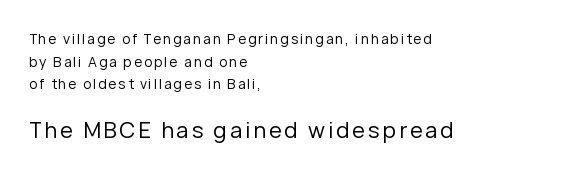
{"italic": "no", "bold": "no", "underline": "no", "align": "left", "line_spacing": "normal", "line_spacing_ratio": 1.61, "larger_block": "second", "size_ratio": 1.57, "glyph_px": 22}
